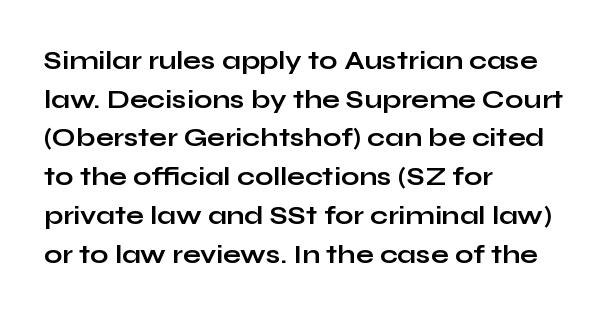
Q: Is the text bold? A: Yes.
Q: Is the text italic (slanted)? A: No, it is upright.
Q: Is the text underlined? A: No.
Q: How is the paragraph aligned? A: Left-aligned.
Q: Is the spacing between letters normal or unusually wide? A: Normal.
Q: Is the spacing between lines tight, normal or loose? A: Normal.
